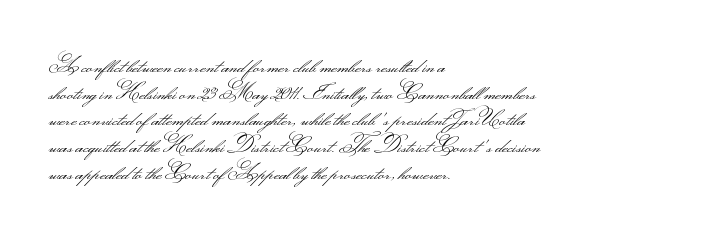
{"bold": "no", "underline": "no", "align": "left", "line_spacing": "normal", "line_spacing_ratio": 1.27, "letter_spacing": "normal", "letter_spacing_em": 0.0, "glyph_px": 21}
